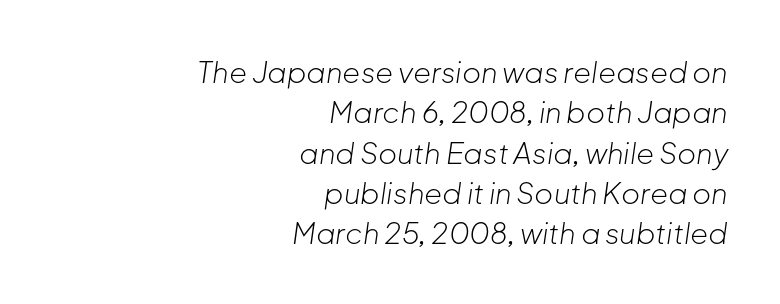
Q: Is the text bold? A: No.
Q: Is the text italic (slanted)? A: Yes, it leans right by about 8 degrees.
Q: Is the text underlined? A: No.
Q: How is the paragraph aligned? A: Right-aligned.
Q: Is the spacing between letters normal or unusually wide? A: Normal.
Q: Is the spacing between lines tight, normal or loose? A: Normal.
Q: Width (condensed, normal, or wide)? A: Normal.
Q: Stroke contrast? A: Low.
Q: x-height? A: Medium.
Q: Monospaced? A: No.
